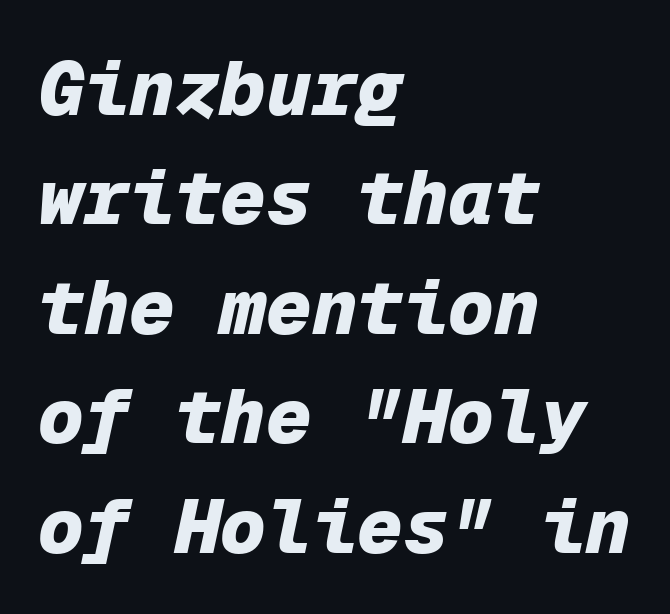
{"italic": "yes", "lean": "right", "slant_degrees": 12, "bold": "yes", "weight": "heavy", "width": "normal", "stroke_contrast": "low", "x_height": "medium", "monospaced": "yes", "underline": "no", "align": "left", "line_spacing": "normal", "line_spacing_ratio": 1.44, "letter_spacing": "normal", "letter_spacing_em": 0.0, "glyph_px": 76}
